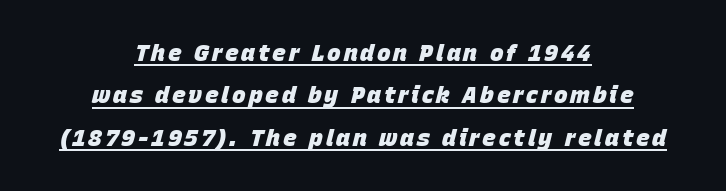
The image shows 23 px bold type, italic (leaning right); set centered, line spacing 1.84x, underlined.
